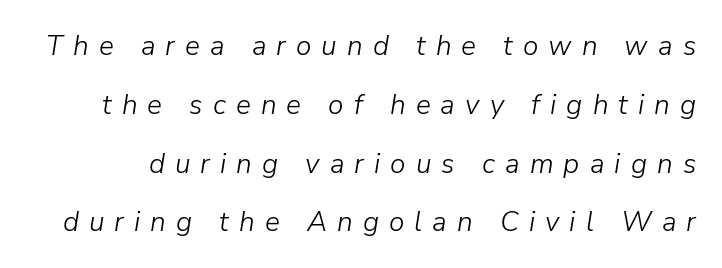
The image shows 28 px light type, italic (leaning right); set loose line spacing (2.1x), unusually wide letter spacing (+0.36 em), not underlined; low stroke contrast and a medium x-height.
